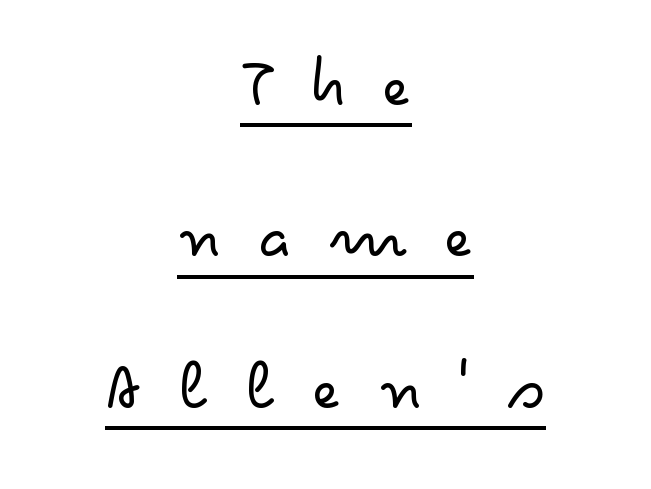
Q: Is the text bold? A: No.
Q: Is the text italic (slanted)? A: No, it is upright.
Q: Is the typeface a serif or a sans-serif typeface? A: Sans-serif.
Q: Is the text underlined? A: Yes.
Q: How is the paragraph aligned? A: Centered.
Q: Is the spacing between letters normal or unusually wide? A: Unusually wide.
Q: Is the spacing between lines tight, normal or loose? A: Loose.
Q: Width (condensed, normal, or wide)? A: Wide.
Q: Stroke contrast? A: Low.
Q: x-height? A: Small.
Q: Monospaced? A: No.
